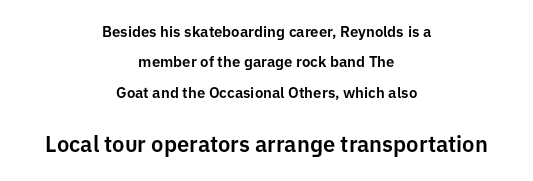
The image shows 22 px text type, upright; set centered, loose line spacing (2.02x), normal letter spacing, not underlined; the second (bottom) block is 1.47x larger.
